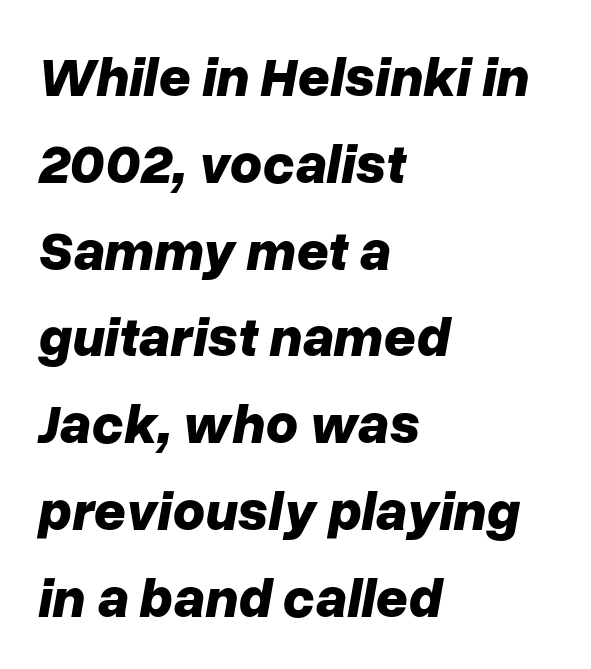
Q: Is the text bold? A: Yes.
Q: Is the text italic (slanted)? A: Yes, it leans right by about 10 degrees.
Q: Is the text underlined? A: No.
Q: How is the paragraph aligned? A: Left-aligned.
Q: Is the spacing between letters normal or unusually wide? A: Normal.
Q: Is the spacing between lines tight, normal or loose? A: Normal.
Q: Width (condensed, normal, or wide)? A: Normal.
Q: Stroke contrast? A: Low.
Q: x-height? A: Medium.
Q: Monospaced? A: No.
